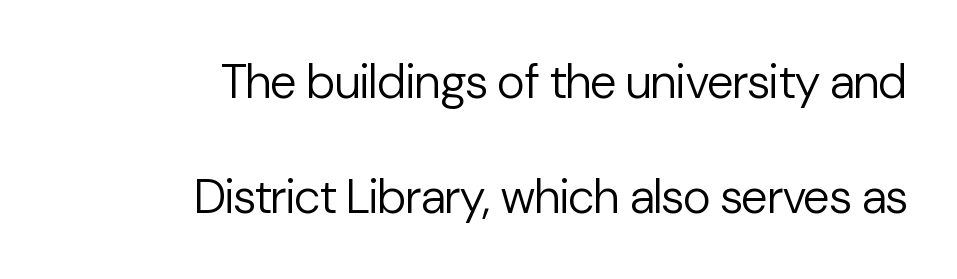
Heft: none added — not bold. Tracking value appears to be zero — textbook default spacing. Nobody drew a line under any word here. Tall strokes in this sample are plumb rather than angled. The face used here is proportionally spaced, like ordinary book or web type. This sample uses a sans-serif face.
